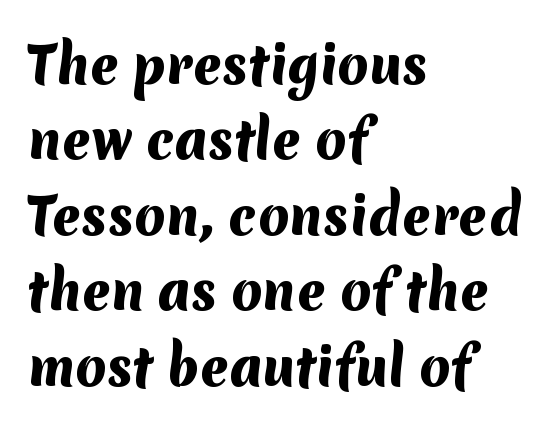
The image shows 50 px heavy sans-serif type; set left-aligned, normal line spacing (1.51x), normal letter spacing, not underlined; medium stroke contrast and a medium x-height.
